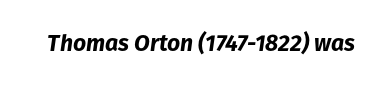
The image shows 23 px bold type, italic (leaning right); set normal letter spacing, not underlined.
